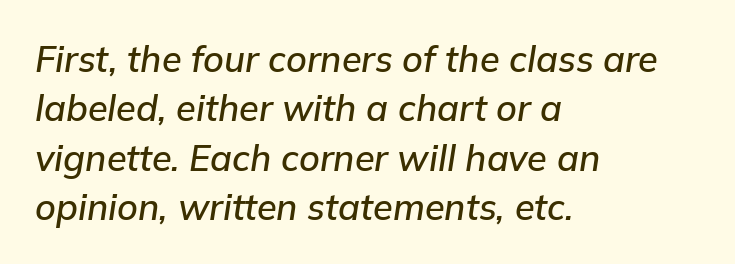
Is there much room between lines? A standard amount, neither cramped nor airy. Note the varied advance widths — an 'i' is clearly narrower than an 'm'. Words appear dense and cohesive because spacing is normal. Compared with a centered layout, this one pins lines to the left instead. The face used here has a pronounced slope to its letters. Words float on clear page, feet unadorned.
